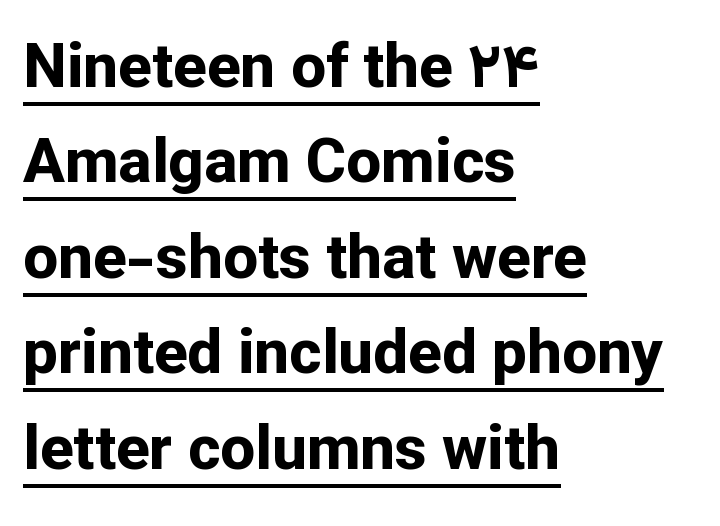
Q: Is the text bold? A: Yes.
Q: Is the text italic (slanted)? A: No, it is upright.
Q: Is the typeface a serif or a sans-serif typeface? A: Sans-serif.
Q: Is the text underlined? A: Yes.
Q: How is the paragraph aligned? A: Left-aligned.
Q: Is the spacing between letters normal or unusually wide? A: Normal.
Q: Is the spacing between lines tight, normal or loose? A: Normal.
Q: Width (condensed, normal, or wide)? A: Normal.
Q: Stroke contrast? A: Low.
Q: x-height? A: Medium.
Q: Monospaced? A: No.
